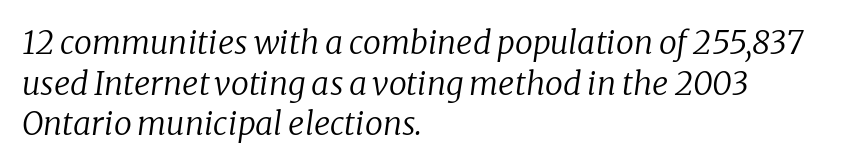
Q: Is the text bold? A: No.
Q: Is the text italic (slanted)? A: Yes, it leans right by about 8 degrees.
Q: Is the typeface a serif or a sans-serif typeface? A: Serif.
Q: Is the text underlined? A: No.
Q: How is the paragraph aligned? A: Left-aligned.
Q: Is the spacing between letters normal or unusually wide? A: Normal.
Q: Is the spacing between lines tight, normal or loose? A: Normal.
Q: Width (condensed, normal, or wide)? A: Normal.
Q: Stroke contrast? A: Low.
Q: x-height? A: Medium.
Q: Monospaced? A: No.
